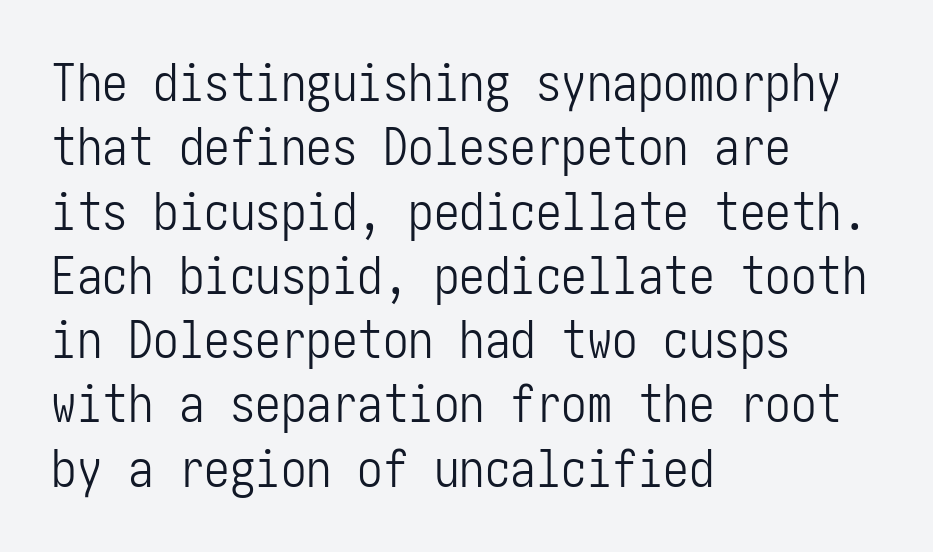
{"serif": "no", "italic": "no", "bold": "no", "weight": "light", "width": "condensed", "stroke_contrast": "low", "x_height": "medium", "underline": "no", "align": "left", "line_spacing": "normal", "line_spacing_ratio": 1.26, "letter_spacing": "normal", "letter_spacing_em": 0.0, "glyph_px": 51}
